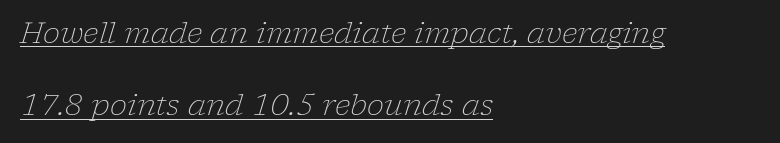
{"serif": "yes", "italic": "yes", "lean": "right", "slant_degrees": 17, "bold": "no", "weight": "light", "width": "normal", "stroke_contrast": "low", "x_height": "medium", "monospaced": "no", "underline": "yes", "align": "left", "line_spacing": "loose", "line_spacing_ratio": 2.49, "letter_spacing": "normal", "letter_spacing_em": 0.0, "glyph_px": 29}
